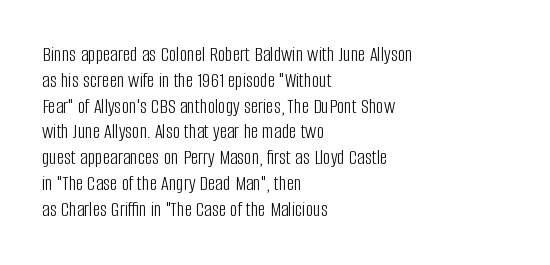
The image shows 21 px text type, upright; set left-aligned, line spacing 1.23x, normal letter spacing, not underlined.
